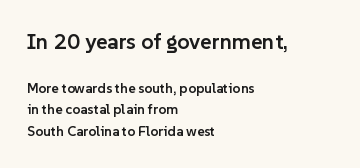
Vertical spacing — default. Do the letters lean? They stand straight. Every row of glyphs begins at an identical x-position on the left. These lines keep a tight, regular rhythm from letter to letter. Any mark beneath the type? The region is blank. How heavy is the stroke? Medium-heavy — a semibold, shy of bold.
